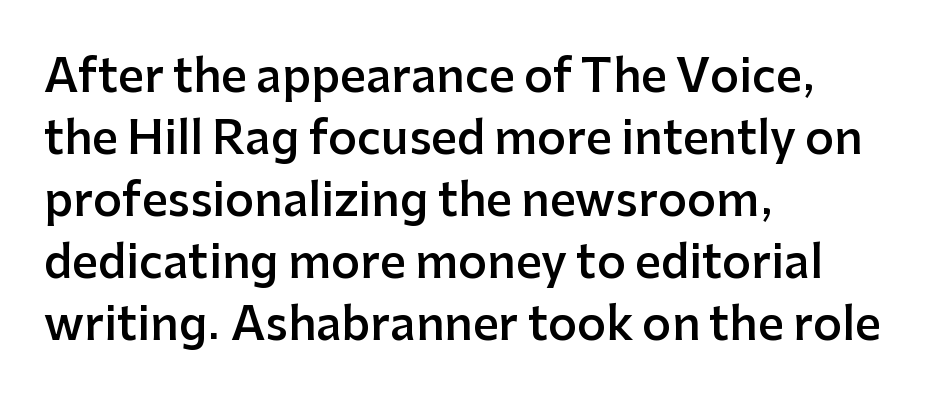
The space between consecutive lines is moderate. The rendering shows plain stroke endings on the letterforms — a sans-serif design. Character widths vary here, with narrow letters taking less room than wide ones. A semibold gives these letters moderate extra thickness, short of bold.
